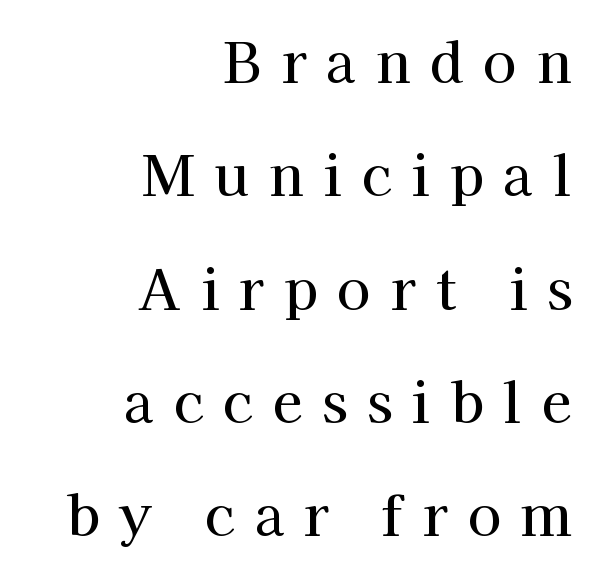
The image shows 55 px serif type, upright; set right-aligned, loose line spacing (2.06x), unusually wide letter spacing (+0.36 em), not underlined; high stroke contrast and a medium x-height.
